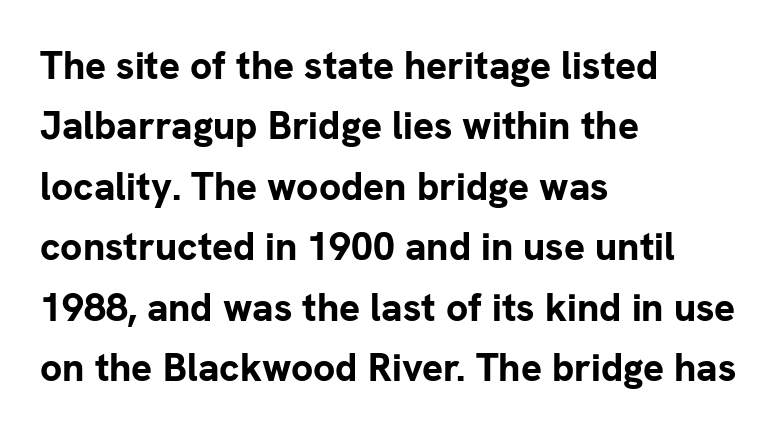
The image shows 39 px bold sans-serif type, upright; set left-aligned, normal line spacing (1.55x), normal letter spacing, not underlined; low stroke contrast and a medium x-height.
